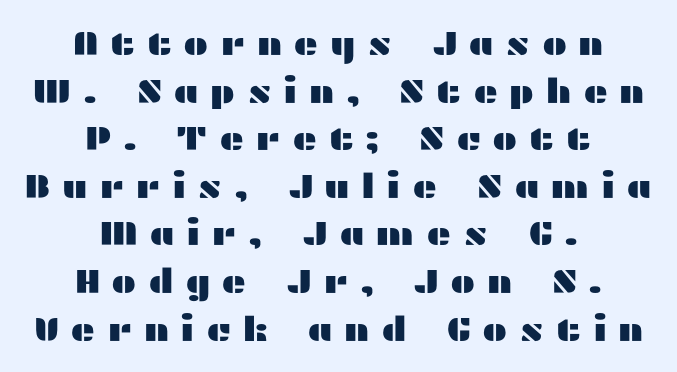
{"serif": "no", "italic": "no", "width": "wide", "stroke_contrast": "medium", "x_height": "medium", "monospaced": "no", "underline": "no", "align": "center", "line_spacing": "normal", "line_spacing_ratio": 1.4, "letter_spacing": "wide", "letter_spacing_em": 0.33, "glyph_px": 34}
